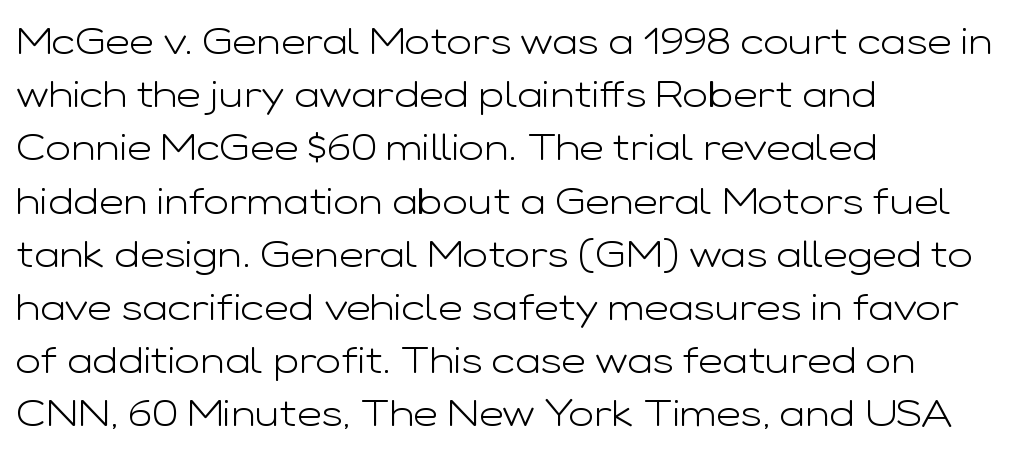
Q: Is the text bold? A: No.
Q: Is the text italic (slanted)? A: No, it is upright.
Q: Is the typeface a serif or a sans-serif typeface? A: Sans-serif.
Q: Is the text underlined? A: No.
Q: How is the paragraph aligned? A: Left-aligned.
Q: Is the spacing between letters normal or unusually wide? A: Normal.
Q: Is the spacing between lines tight, normal or loose? A: Normal.
Q: Width (condensed, normal, or wide)? A: Wide.
Q: Stroke contrast? A: Low.
Q: x-height? A: Medium.
Q: Monospaced? A: No.
